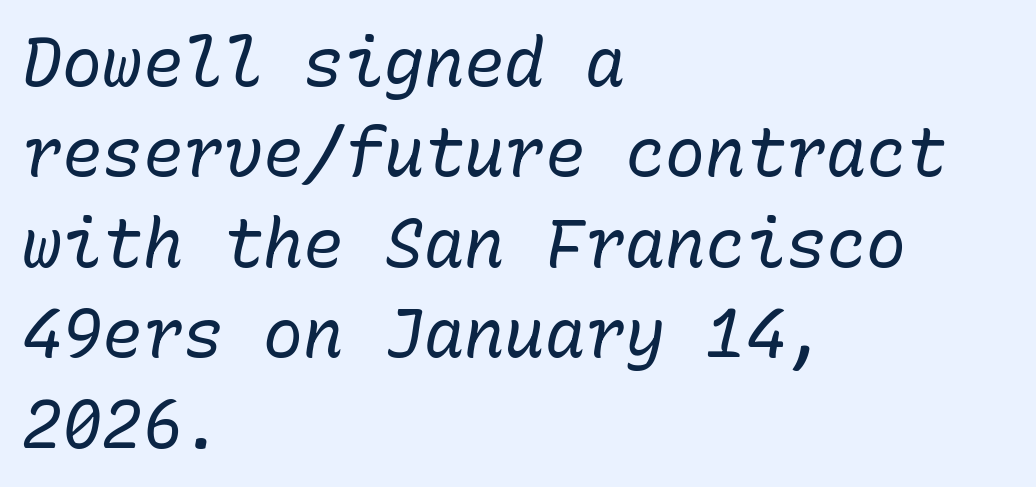
Note the uniform advance width — an 'i' takes as much space as an 'm'. Compared with typical body copy, the letter spacing here is the same. This sample uses an oblique cut, with every glyph tilted off the vertical. The paragraph has a hard left edge and a soft right edge.
